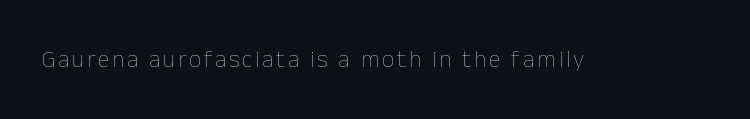
{"italic": "no", "bold": "no", "underline": "no", "glyph_px": 24}
